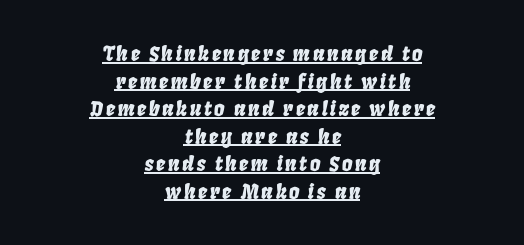
Q: Is the text italic (slanted)? A: Yes, it leans right by about 8 degrees.
Q: Is the text underlined? A: Yes.
Q: How is the paragraph aligned? A: Centered.
Q: Is the spacing between lines tight, normal or loose? A: Normal.
